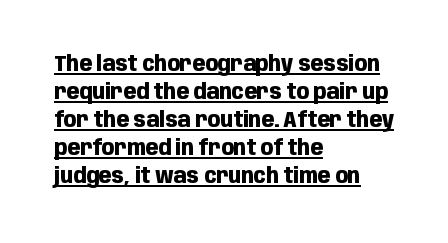
The image shows 21 px bold type, upright; set left-aligned, normal line spacing (1.33x), normal letter spacing, underlined.
